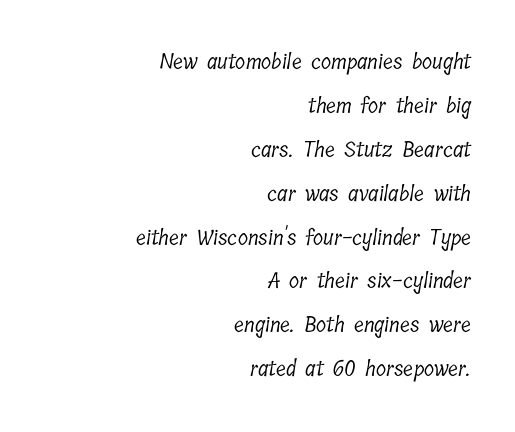
{"bold": "no", "underline": "no", "align": "right", "line_spacing": "loose", "line_spacing_ratio": 2.09, "letter_spacing": "normal", "letter_spacing_em": 0.0, "glyph_px": 21}
